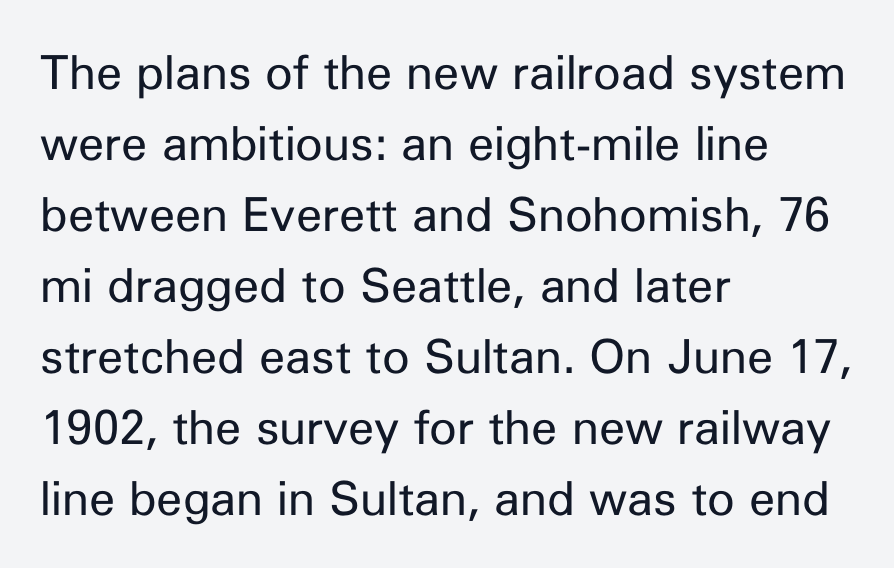
The image shows 47 px regular-weight sans-serif type, upright; set left-aligned, normal line spacing (1.51x), normal letter spacing, not underlined; low stroke contrast and a medium x-height.
